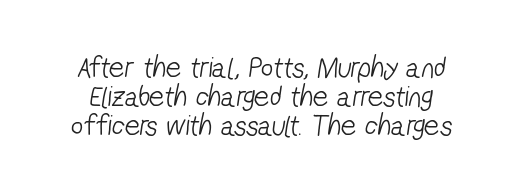
The image shows 30 px light, condensed sans-serif type; set tight line spacing (0.97x), normal letter spacing, not underlined; low stroke contrast and a medium x-height.
